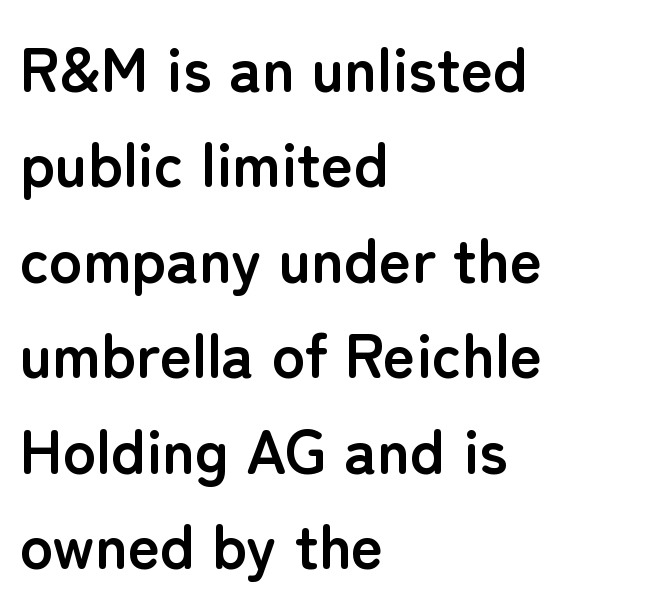
These lines carry a lot of weight — the face is fully bold. The lines are quadded left. Descender tails drop into unmarked territory. The leading is moderate, giving the passage an even texture.
